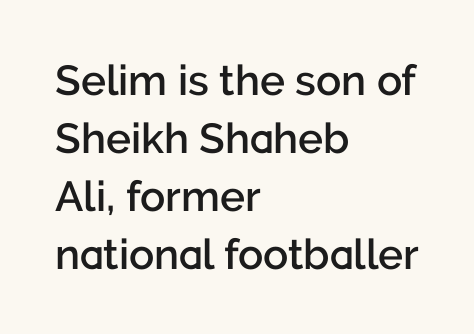
The image shows 42 px semibold sans-serif type, upright; set left-aligned, normal line spacing (1.38x), normal letter spacing, not underlined; low stroke contrast and a medium x-height.
